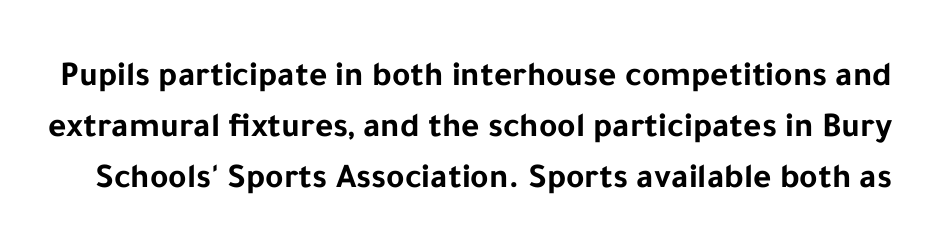
The glyphs are unaccompanied by any horizontal stroke below them. Rendered with straight, roman letterforms. On the weight axis this lands at bold, roughly 700. Default kerning and tracking; the words read as compact shapes.
